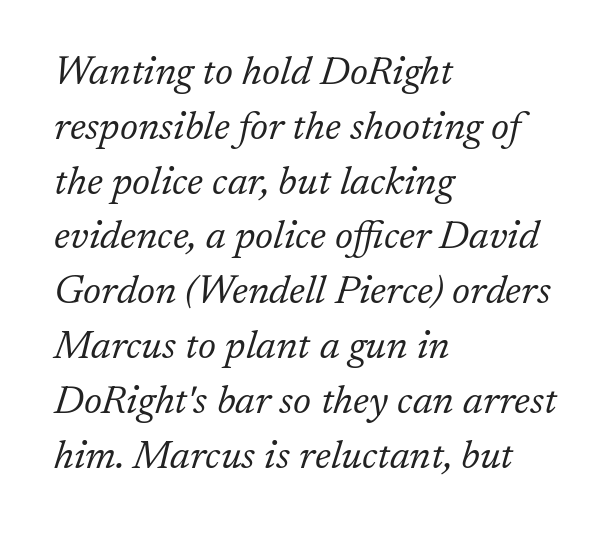
Q: Is the text bold? A: No.
Q: Is the text italic (slanted)? A: Yes, it leans right by about 17 degrees.
Q: Is the typeface a serif or a sans-serif typeface? A: Serif.
Q: Is the text underlined? A: No.
Q: How is the paragraph aligned? A: Left-aligned.
Q: Is the spacing between letters normal or unusually wide? A: Normal.
Q: Is the spacing between lines tight, normal or loose? A: Normal.
Q: Width (condensed, normal, or wide)? A: Normal.
Q: Stroke contrast? A: Low.
Q: x-height? A: Medium.
Q: Monospaced? A: No.
